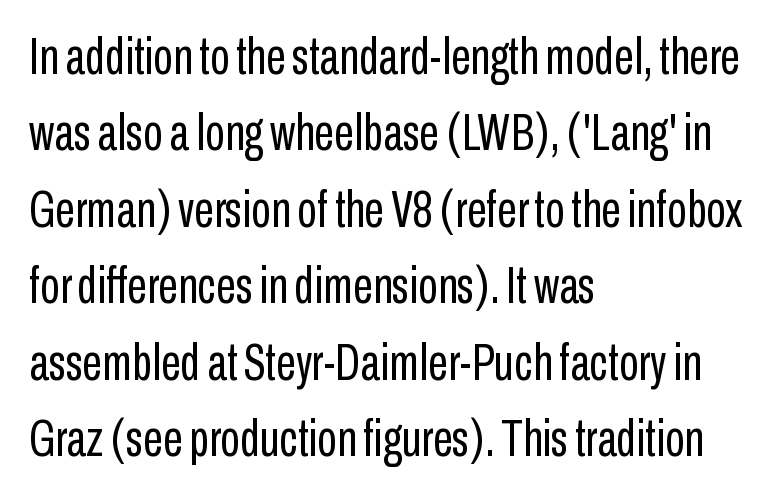
The image shows 51 px regular-weight, condensed sans-serif type, upright; set left-aligned, normal line spacing (1.5x), normal letter spacing, not underlined; low stroke contrast and a medium x-height.
